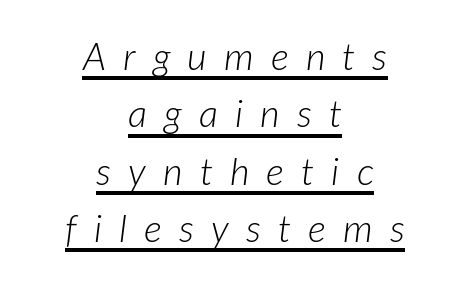
Neither beginnings nor endings align; midpoints do. These lines are rendered in a variable-pitch font. Is there an underline? Yes — a line sits under the letters. Yep, that's italic — everything's leaning. This sample uses expanded letter spacing, leaving extra air between glyphs. Is the stroke heavy? The answer is a plain regular-or-lighter.
